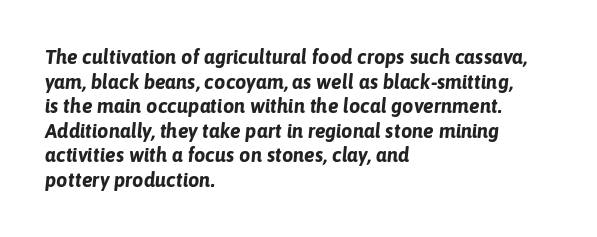
Q: Is the text bold? A: Yes.
Q: Is the text italic (slanted)? A: Yes, it leans right by about 6 degrees.
Q: Is the text underlined? A: No.
Q: How is the paragraph aligned? A: Left-aligned.
Q: Is the spacing between letters normal or unusually wide? A: Normal.
